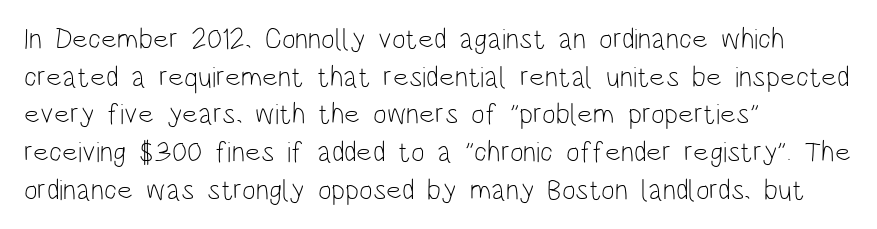
Q: Is the text bold? A: No.
Q: Is the text italic (slanted)? A: No, it is upright.
Q: Is the typeface a serif or a sans-serif typeface? A: Sans-serif.
Q: Is the text underlined? A: No.
Q: How is the paragraph aligned? A: Left-aligned.
Q: Is the spacing between letters normal or unusually wide? A: Normal.
Q: Is the spacing between lines tight, normal or loose? A: Normal.
Q: Width (condensed, normal, or wide)? A: Condensed.
Q: Stroke contrast? A: Low.
Q: x-height? A: Large.
Q: Monospaced? A: No.
